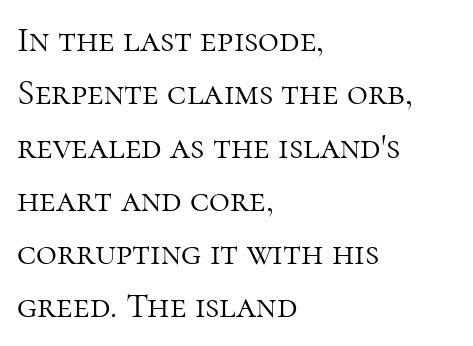
Q: Is the text bold? A: No.
Q: Is the text italic (slanted)? A: No, it is upright.
Q: Is the typeface a serif or a sans-serif typeface? A: Serif.
Q: Is the text underlined? A: No.
Q: How is the paragraph aligned? A: Left-aligned.
Q: Is the spacing between letters normal or unusually wide? A: Normal.
Q: Is the spacing between lines tight, normal or loose? A: Normal.
Q: Width (condensed, normal, or wide)? A: Normal.
Q: Stroke contrast? A: High.
Q: x-height? A: Medium.
Q: Monospaced? A: No.
